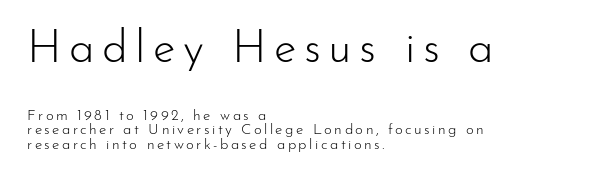
{"serif": "no", "italic": "no", "bold": "no", "weight": "light", "width": "normal", "stroke_contrast": "low", "x_height": "small", "monospaced": "no", "underline": "no", "align": "left", "line_spacing": "tight", "line_spacing_ratio": 0.96, "larger_block": "first", "size_ratio": 3.07, "glyph_px": 46}
